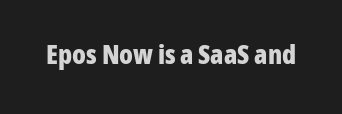
Q: Is the text bold? A: Yes.
Q: Is the text italic (slanted)? A: No, it is upright.
Q: Is the text underlined? A: No.
Q: Is the spacing between letters normal or unusually wide? A: Normal.
